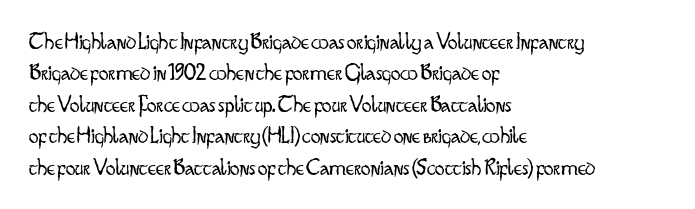
{"italic": "no", "bold": "no", "underline": "no", "align": "left", "line_spacing": "normal", "line_spacing_ratio": 1.31, "letter_spacing": "normal", "letter_spacing_em": 0.0, "glyph_px": 24}
